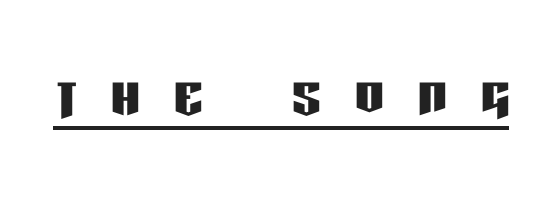
The glyphs in this specimen are sans serif. What decoration does the sample have? An underline. Inter-character spacing is expanded well beyond the font's built-in metrics. Spacing verdict: proportional, widths tailored to each character. Characters remain perfectly vertical along every line.
